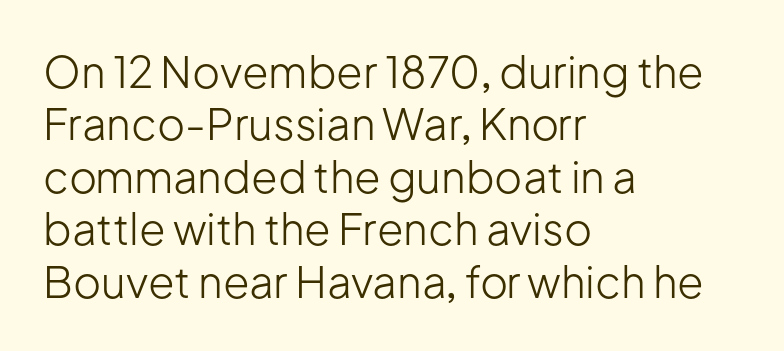
Q: Is the text bold? A: No.
Q: Is the text italic (slanted)? A: No, it is upright.
Q: Is the typeface a serif or a sans-serif typeface? A: Sans-serif.
Q: Is the text underlined? A: No.
Q: How is the paragraph aligned? A: Left-aligned.
Q: Is the spacing between letters normal or unusually wide? A: Normal.
Q: Width (condensed, normal, or wide)? A: Normal.
Q: Stroke contrast? A: Low.
Q: x-height? A: Medium.
Q: Monospaced? A: No.
